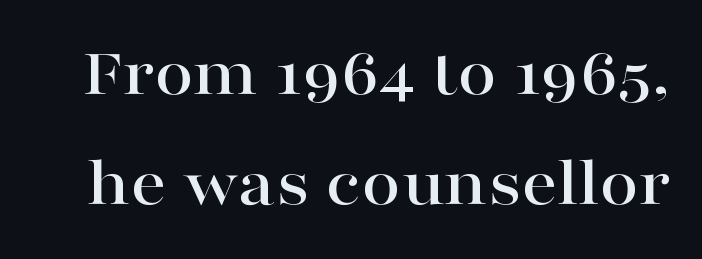
Q: Is the text italic (slanted)? A: No, it is upright.
Q: Is the typeface a serif or a sans-serif typeface? A: Serif.
Q: Is the text underlined? A: No.
Q: Is the spacing between letters normal or unusually wide? A: Normal.
Q: Is the spacing between lines tight, normal or loose? A: Normal.
Q: Width (condensed, normal, or wide)? A: Wide.
Q: Stroke contrast? A: High.
Q: x-height? A: Medium.
Q: Monospaced? A: No.
